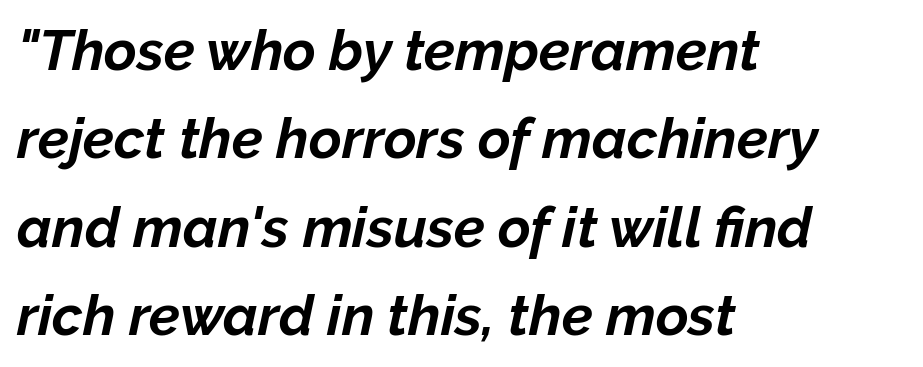
{"italic": "yes", "lean": "right", "slant_degrees": 12, "bold": "yes", "weight": "bold", "width": "normal", "stroke_contrast": "low", "x_height": "medium", "monospaced": "no", "underline": "no", "align": "left", "line_spacing": "normal", "line_spacing_ratio": 1.58, "letter_spacing": "normal", "letter_spacing_em": 0.0, "glyph_px": 56}
